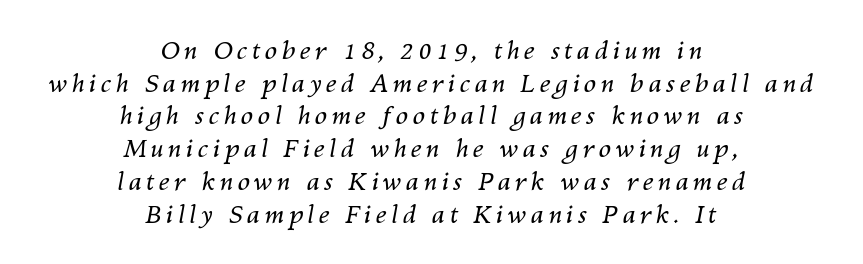
{"italic": "yes", "lean": "right", "slant_degrees": 10, "bold": "no", "underline": "no", "align": "center", "line_spacing": "normal", "line_spacing_ratio": 1.31, "glyph_px": 25}
